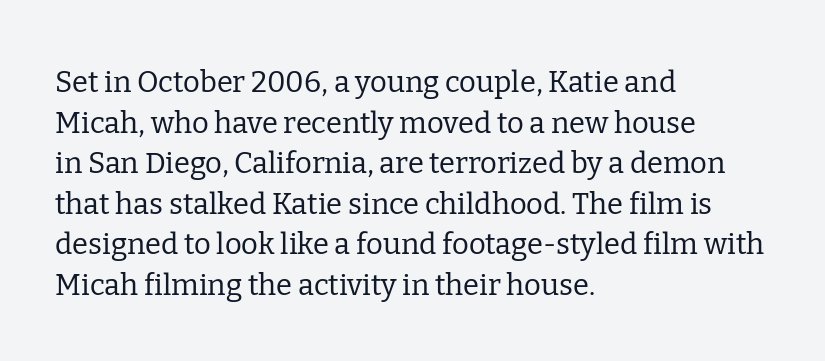
The words here are not underlined. Line spacing here is normal. The typography opts for an upright posture over an oblique one. Serifs: yes, visible at the terminals of the letterforms. The horizontal fit of the characters is conventional and even. Stems and bowls with no extra thickness — not bold.
